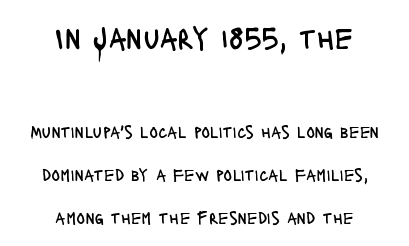
The image shows 32 px regular-weight, condensed sans-serif type, upright; set centered, loose line spacing (2.41x), normal letter spacing, not underlined; the first (top) block is 1.78x larger; low stroke contrast and a large x-height.
